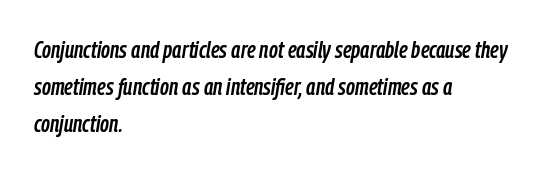
The image shows 24 px text type, italic (leaning right); set left-aligned, normal line spacing (1.54x), normal letter spacing, not underlined.
